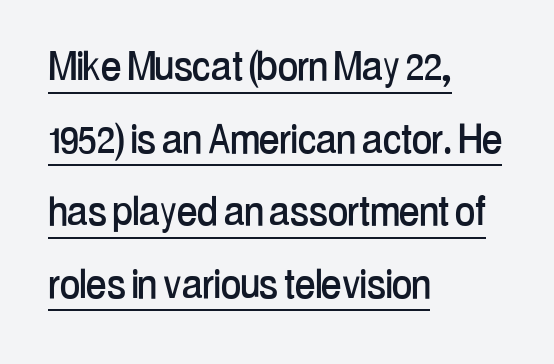
The image shows 49 px condensed sans-serif type, upright; set left-aligned, normal line spacing (1.48x), normal letter spacing, underlined; low stroke contrast and a medium x-height.
